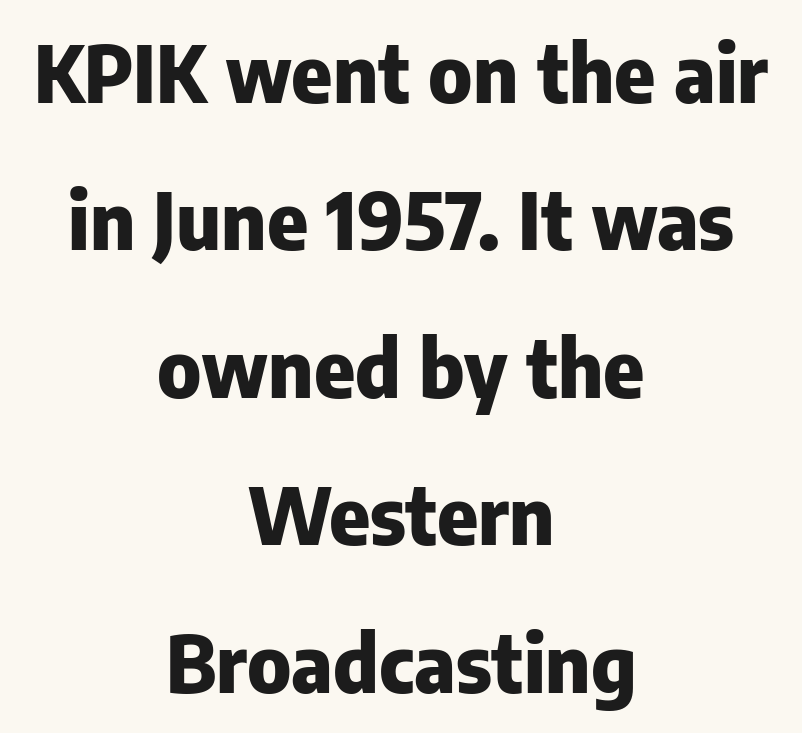
This is sans-serif lettering, the kind often seen on screens and signage. Underlining? Definitely not there. Strokes here are thick enough to call this a true bold. Each line is balanced around a shared central axis. Is this a fixed-width face? No — the glyphs have proportional, varying widths. Standard letterfit; no display-style spreading of the glyphs.
